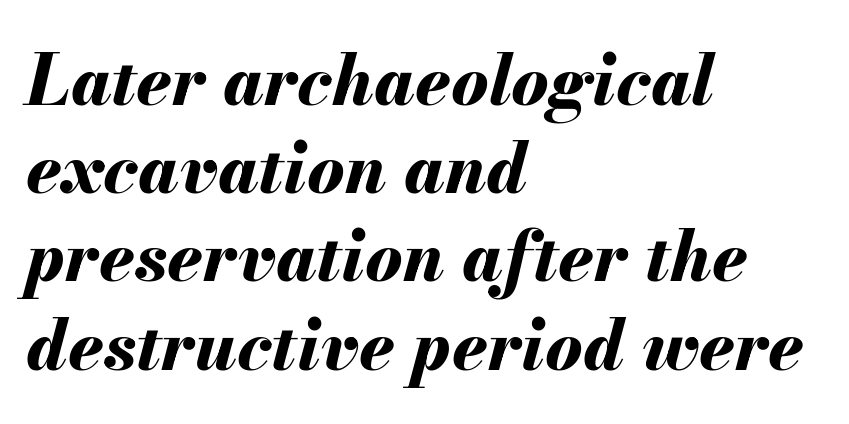
{"italic": "yes", "lean": "right", "slant_degrees": 13, "bold": "yes", "weight": "bold", "width": "normal", "stroke_contrast": "medium", "x_height": "small", "monospaced": "no", "underline": "no", "align": "left", "line_spacing": "normal", "line_spacing_ratio": 1.26, "letter_spacing": "normal", "letter_spacing_em": 0.0, "glyph_px": 70}
